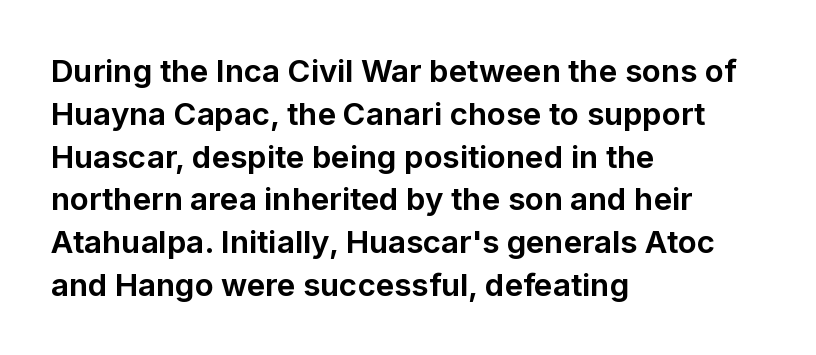
{"serif": "no", "italic": "no", "bold": "yes", "weight": "bold", "width": "normal", "stroke_contrast": "low", "x_height": "medium", "monospaced": "no", "underline": "no", "align": "left", "line_spacing": "normal", "line_spacing_ratio": 1.38, "letter_spacing": "normal", "letter_spacing_em": 0.0, "glyph_px": 31}
